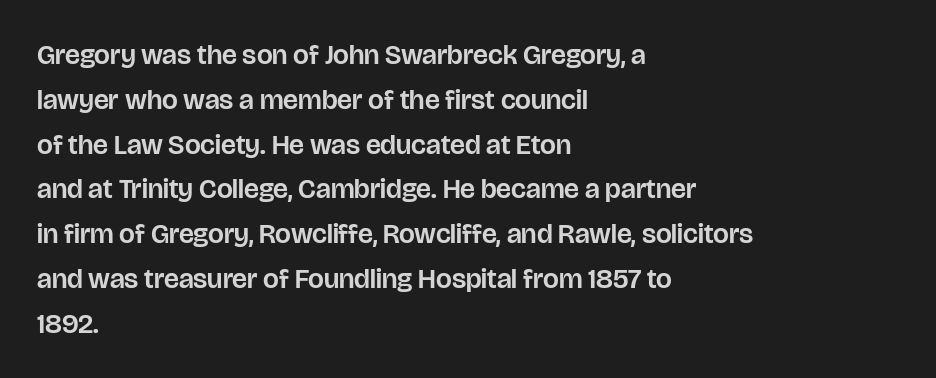
{"serif": "no", "italic": "no", "width": "normal", "stroke_contrast": "low", "x_height": "large", "monospaced": "no", "underline": "no", "align": "left", "line_spacing": "normal", "line_spacing_ratio": 1.6, "letter_spacing": "normal", "letter_spacing_em": 0.0, "glyph_px": 28}
